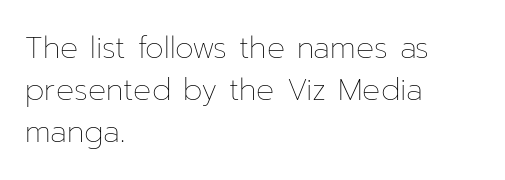
The space between consecutive lines is moderate. The lettering stays uniformly vertical, giving the passage a roman look. This reads as an unemphasized weight, regular at the heaviest. The rendering uses natural spacing where letterforms have individual widths. A typesetter would call this zero additional tracking.
